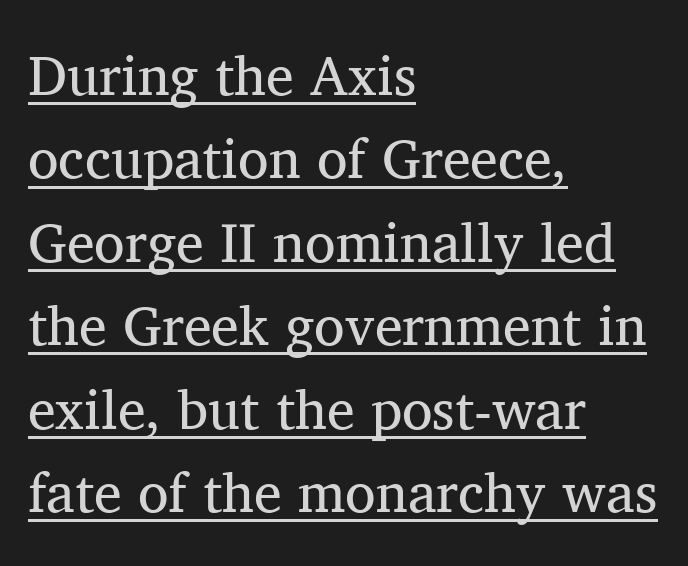
Whoever set this chose a conventional vertical rhythm. Horizontal alignment here is leftward, the default for most running prose. Students, note that the glyphs here touch the page at normal intervals. The glyphs in this specimen are seriffed. A quiet, ordinary-to-light weight characterises the typeface.
